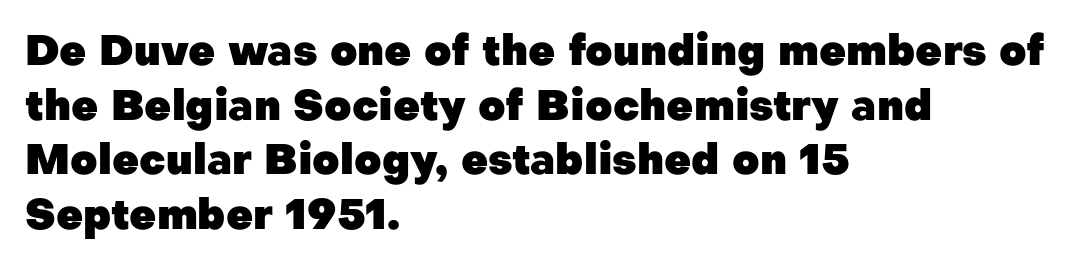
The image shows 42 px heavy sans-serif type, upright; set left-aligned, normal line spacing (1.3x), normal letter spacing, not underlined; low stroke contrast and a medium x-height.
